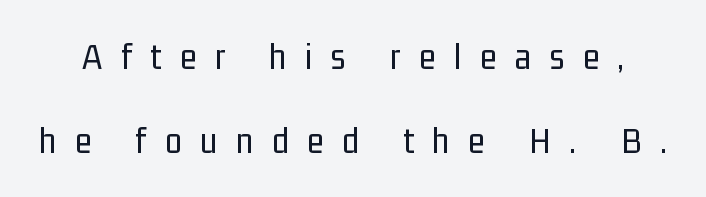
{"serif": "no", "italic": "no", "bold": "no", "weight": "regular", "width": "condensed", "stroke_contrast": "low", "x_height": "medium", "monospaced": "no", "underline": "no", "line_spacing": "loose", "line_spacing_ratio": 2.22, "letter_spacing": "wide", "letter_spacing_em": 0.49, "glyph_px": 38}
